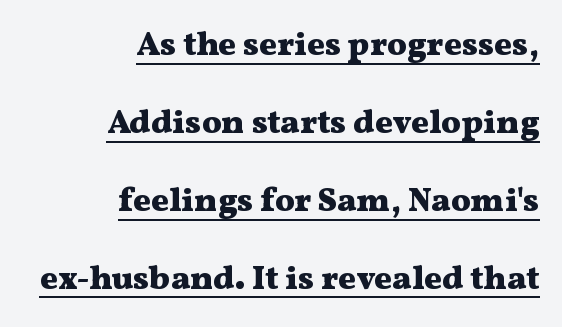
{"serif": "yes", "italic": "no", "bold": "yes", "weight": "heavy", "width": "wide", "stroke_contrast": "medium", "x_height": "medium", "monospaced": "no", "underline": "yes", "align": "right", "line_spacing": "loose", "line_spacing_ratio": 2.36, "letter_spacing": "normal", "letter_spacing_em": 0.0, "glyph_px": 33}
